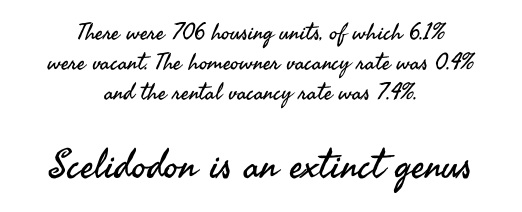
The image shows 40 px regular-weight sans-serif type; set centered, normal line spacing (1.31x), normal letter spacing, not underlined; the second (bottom) block is 1.74x larger; medium stroke contrast and a small x-height.
